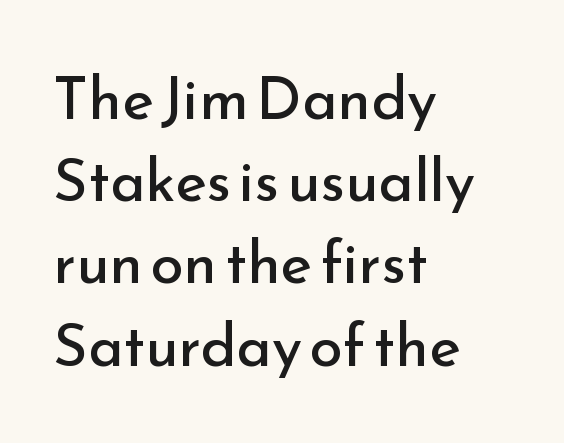
How would I describe the line gaps? Plain and ordinary. A typesetter would call this zero additional tracking. You can tell from the bare stems that sans-serif type was used. If you drew a line through each stem, it would be perfectly vertical. Varying glyph widths throughout — classic text-font behaviour. A light-to-regular cut is what we see here.
